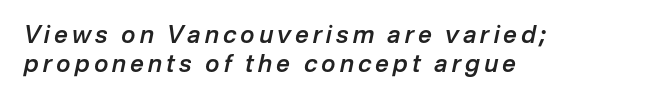
The image shows 24 px text type, italic (leaning right); set left-aligned, line spacing 1.21x, not underlined.
